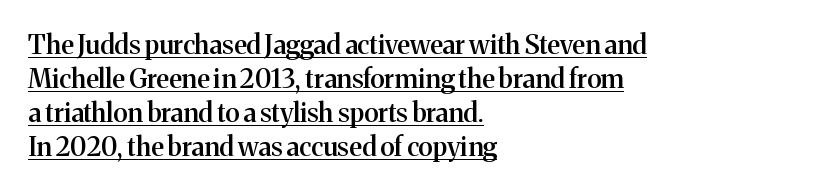
Q: Is the text bold? A: Semi-bold.
Q: Is the text italic (slanted)? A: No, it is upright.
Q: Is the text underlined? A: Yes.
Q: How is the paragraph aligned? A: Left-aligned.
Q: Is the spacing between letters normal or unusually wide? A: Normal.
Q: Is the spacing between lines tight, normal or loose? A: Normal.
